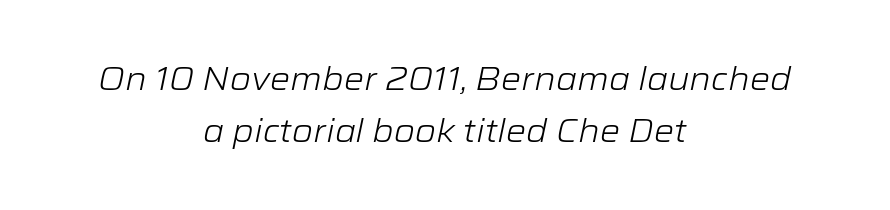
Line starts and ends both wander, symmetrically. Between one letter and the next there's only the usual sliver of space. The specimen omits any rule beneath the text block's lines. Quick note: italic.
